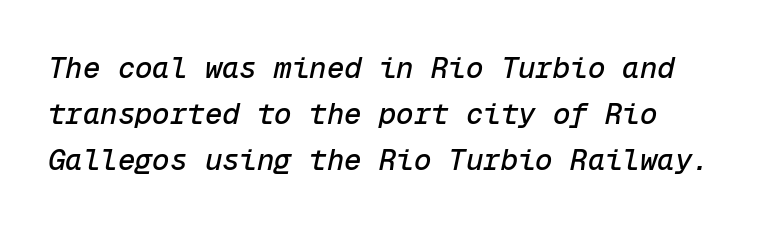
Would a proofreader flag this as italicized? Yes. Descenders are the only things crossing below the line. Between one letter and the next there's only the usual sliver of space. These lines are rendered in a fixed-pitch font.
